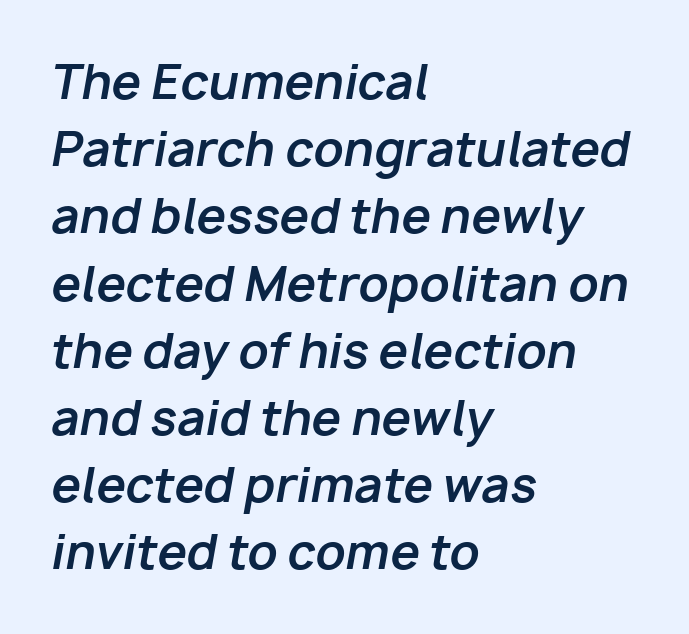
You could call the tracking neutral — neither tight nor loose. When letters slant like this, we call the style italic. Notice how the passage keeps a crisp vertical edge on the left only. Look at the stroke-to-counter ratio: heavy, a bold. Spacing verdict: proportional, widths tailored to each character. Unmarked baselines from the first word to the last.
